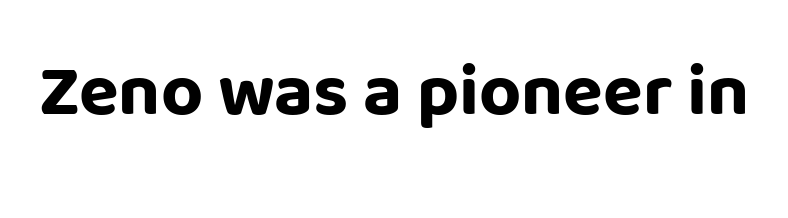
The image shows 73 px bold sans-serif type, upright; set normal letter spacing, not underlined; low stroke contrast and a large x-height.
